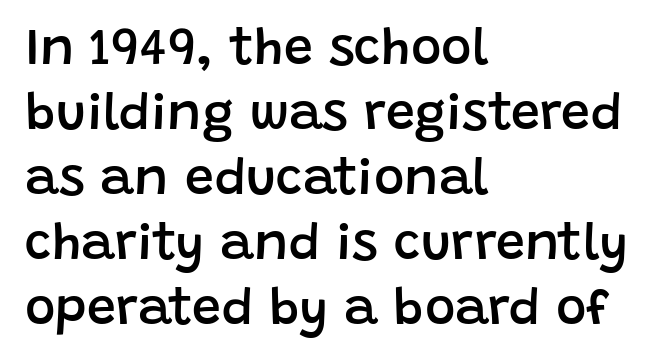
{"serif": "no", "italic": "no", "bold": "semi", "weight": "semibold", "width": "normal", "stroke_contrast": "low", "x_height": "large", "monospaced": "no", "underline": "no", "align": "left", "line_spacing": "normal", "line_spacing_ratio": 1.25, "letter_spacing": "normal", "letter_spacing_em": 0.0, "glyph_px": 52}
